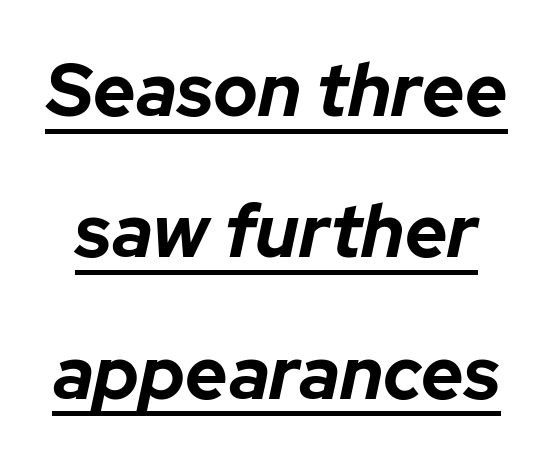
The image shows 74 px bold type, italic (leaning right); set loose line spacing (1.91x), normal letter spacing, underlined; low stroke contrast and a medium x-height.
